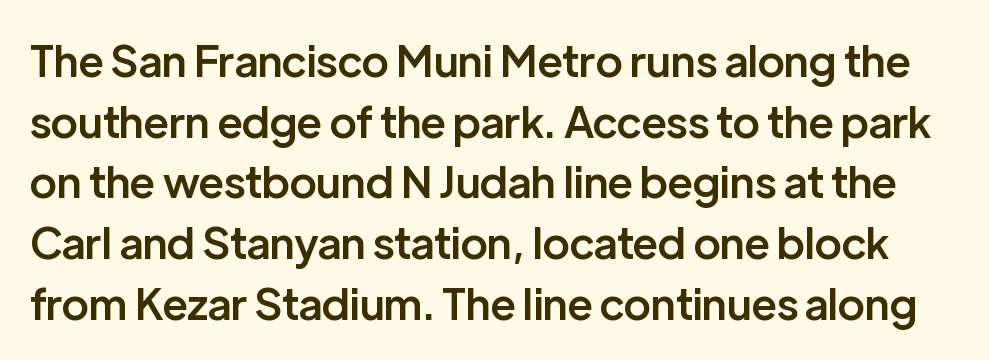
Nobody touched the tracking dial on this one. The font is running at a semibold setting, under full bold. If you measured baseline to baseline, you'd find a middling distance. Character widths vary here, with narrow letters taking less room than wide ones. Nobody drew a line under any word here. The type sits square on the baseline with zero lean.
